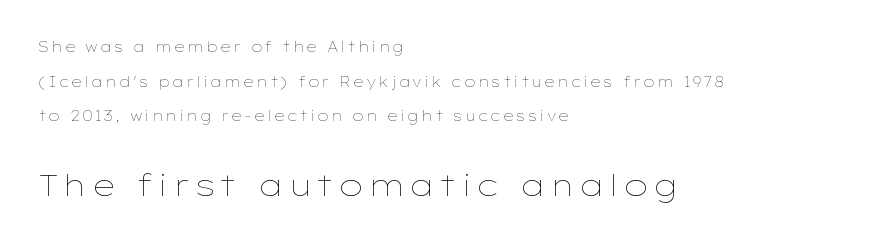
{"italic": "no", "bold": "no", "weight": "thin", "width": "wide", "stroke_contrast": "low", "x_height": "medium", "monospaced": "no", "underline": "no", "align": "left", "line_spacing": "loose", "line_spacing_ratio": 2.48, "larger_block": "second", "size_ratio": 2.14, "glyph_px": 30}
